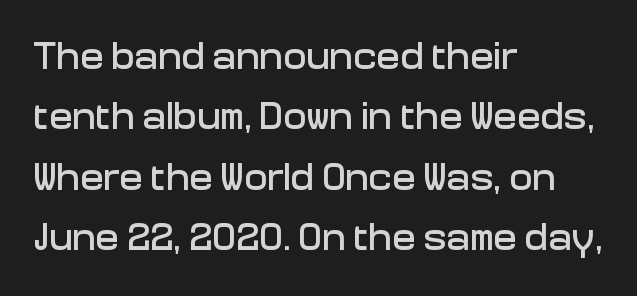
In terms of letterform style, serifs are entirely absent. Regular leading. The string is rendered with underlining switched off. Does the lettering tilt? It doesn't — this is upright. This rendering uses left alignment, leaving the right contour irregular. Proportional: the letters do not fall into vertical columns.
